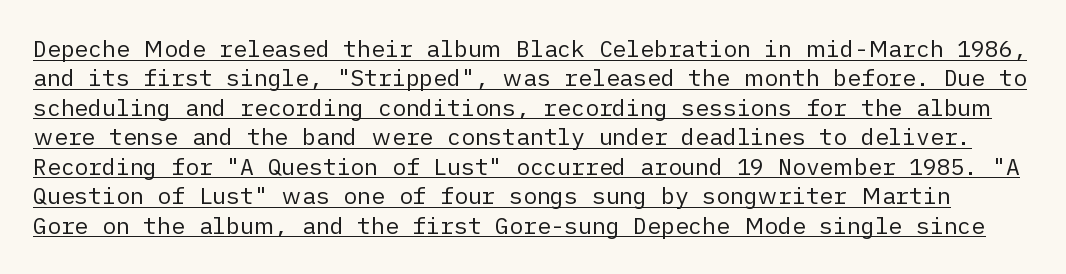
Q: Is the text bold? A: No.
Q: Is the text italic (slanted)? A: No, it is upright.
Q: Is the text underlined? A: Yes.
Q: Is the spacing between letters normal or unusually wide? A: Normal.
Q: Is the spacing between lines tight, normal or loose? A: Normal.
